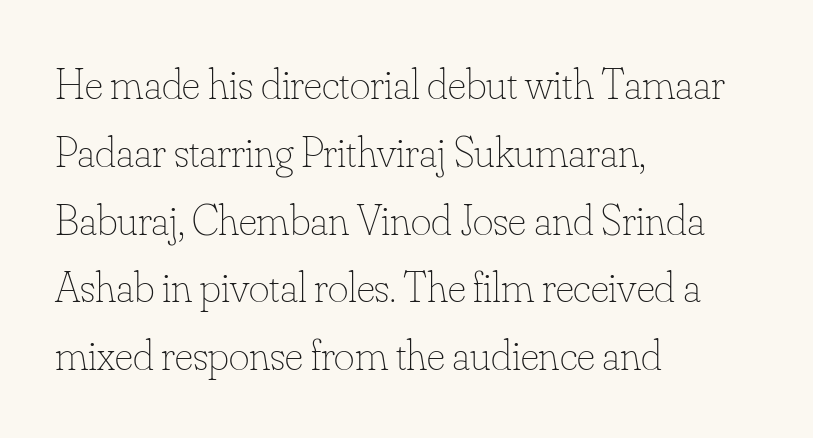
Interline gaps are of average width in this sample. This sample has the flowing, uneven cadence of proportional lettering. Any mark beneath the type? The region is blank. Compared with a typical body face, this is equally light or lighter still. The axis of the letterforms is exactly vertical. Each line starts at the same left margin while the right side varies.
